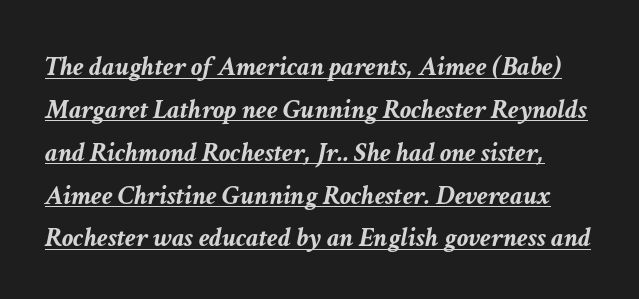
On the weight axis this lands at bold, roughly 700. Students, note that the glyphs here touch the page at normal intervals. Character widths vary here, with narrow letters taking less room than wide ones. Line spacing here is normal. Beneath each row of characters lies a ruled line.
